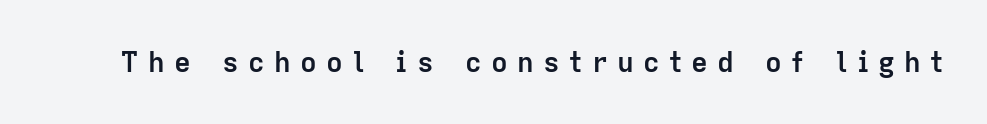
The image shows 28 px semibold sans-serif type, upright; set unusually wide letter spacing (+0.33 em), not underlined; low stroke contrast and a medium x-height.
